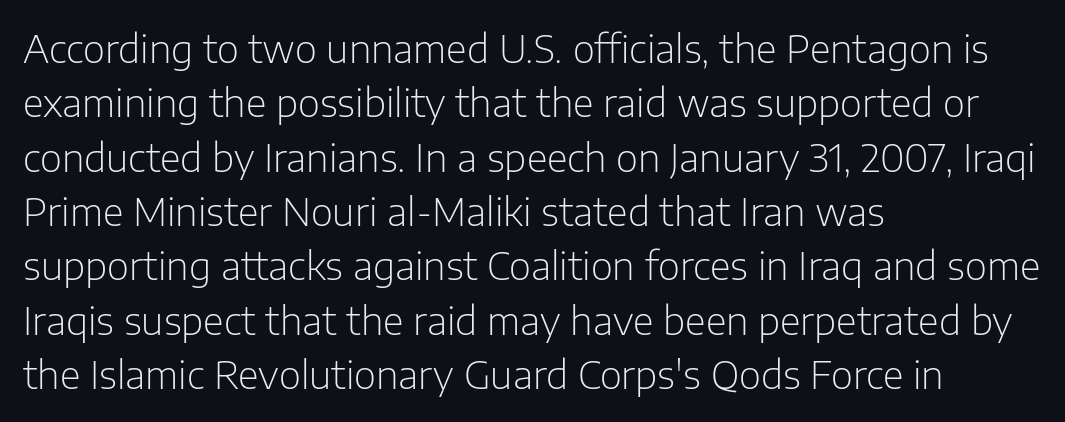
Reading down the block, your eye returns to a fixed left position each line. Horizontal bands of white between lines are of average thickness. Think of a printed novel: that variable character pitch is what you see here. Style check: upright. A sans-serif font was chosen for this passage.
